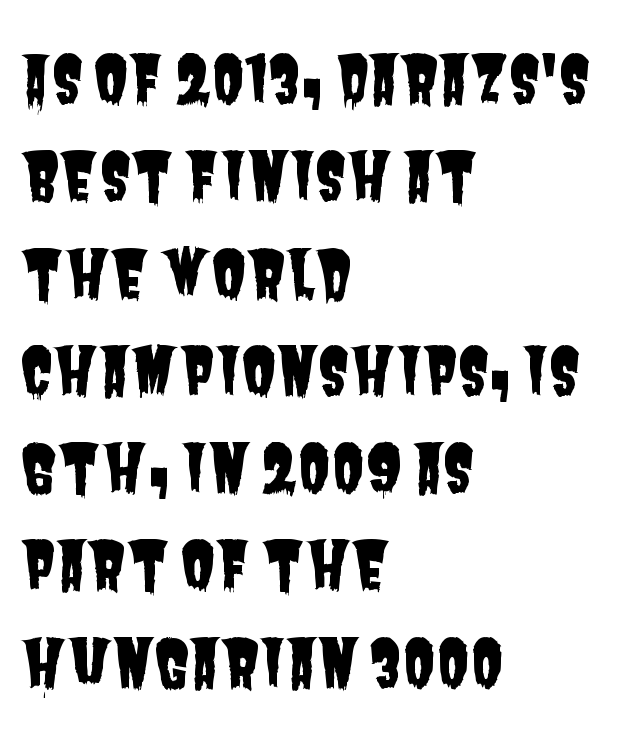
The image shows 64 px condensed sans-serif type; set left-aligned, normal line spacing (1.52x), normal letter spacing, not underlined; low stroke contrast and a large x-height.
